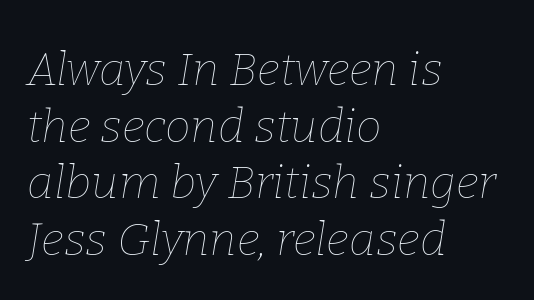
The image shows 46 px thin type, italic (leaning right); set left-aligned, line spacing 1.23x, normal letter spacing, not underlined; low stroke contrast and a medium x-height.
